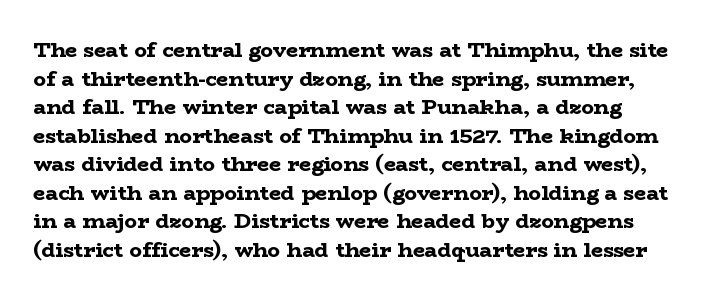
Q: Is the text bold? A: Yes.
Q: Is the text italic (slanted)? A: No, it is upright.
Q: Is the text underlined? A: No.
Q: Is the spacing between letters normal or unusually wide? A: Normal.
Q: Is the spacing between lines tight, normal or loose? A: Normal.
